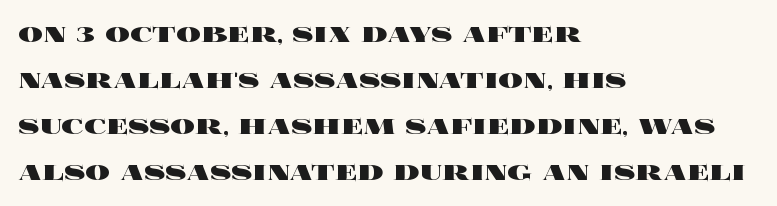
The image shows 31 px heavy, wide type, upright; set left-aligned, normal line spacing (1.48x), normal letter spacing, not underlined; a large x-height.
